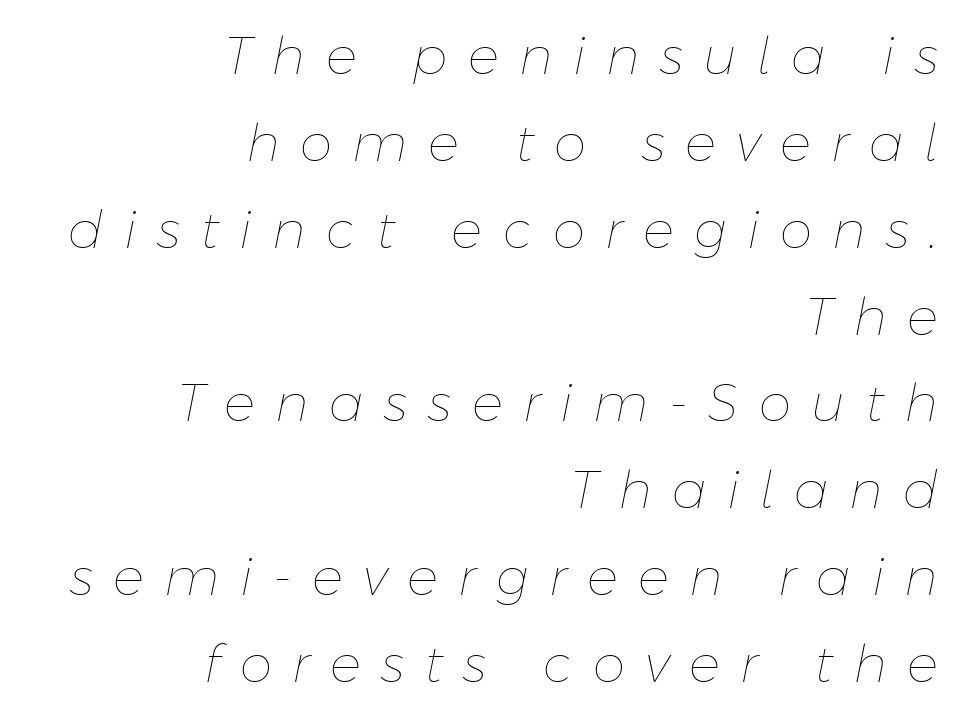
Q: Is the text bold? A: No.
Q: Is the text italic (slanted)? A: Yes, it leans right by about 11 degrees.
Q: Is the text underlined? A: No.
Q: How is the paragraph aligned? A: Right-aligned.
Q: Is the spacing between letters normal or unusually wide? A: Unusually wide.
Q: Is the spacing between lines tight, normal or loose? A: Normal.
Q: Width (condensed, normal, or wide)? A: Normal.
Q: Stroke contrast? A: Low.
Q: x-height? A: Medium.
Q: Monospaced? A: No.
